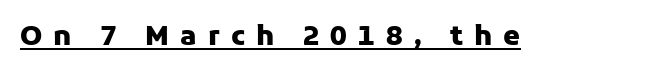
{"italic": "no", "bold": "yes", "underline": "yes", "letter_spacing": "wide", "letter_spacing_em": 0.41, "glyph_px": 27}
